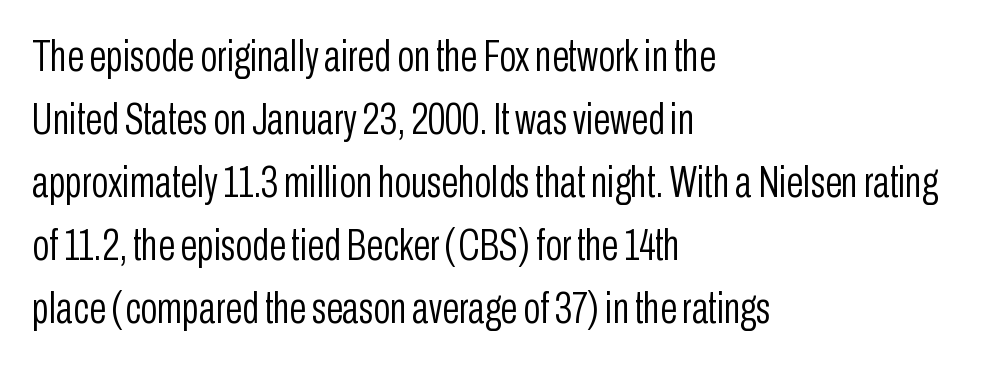
Q: Is the text bold? A: No.
Q: Is the text italic (slanted)? A: No, it is upright.
Q: Is the typeface a serif or a sans-serif typeface? A: Sans-serif.
Q: Is the text underlined? A: No.
Q: How is the paragraph aligned? A: Left-aligned.
Q: Is the spacing between letters normal or unusually wide? A: Normal.
Q: Is the spacing between lines tight, normal or loose? A: Normal.
Q: Width (condensed, normal, or wide)? A: Condensed.
Q: Stroke contrast? A: Low.
Q: x-height? A: Medium.
Q: Monospaced? A: No.
